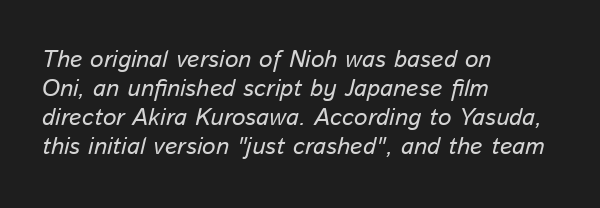
{"italic": "yes", "lean": "right", "slant_degrees": 13, "bold": "no", "underline": "no", "align": "left", "line_spacing_ratio": 1.21, "letter_spacing": "normal", "letter_spacing_em": 0.0, "glyph_px": 24}
